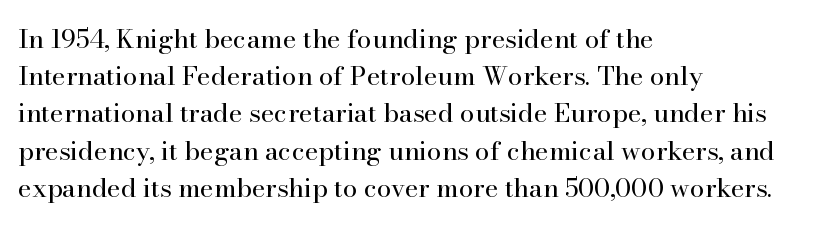
The rendering anchors every line to the left-hand side. A clean baseline with only descenders dipping below it. No chunkiness to these letters — they're not bold. Leading matches the norm, producing a regular column. Ascenders rise straight up at ninety degrees. Nobody touched the tracking dial on this one.
